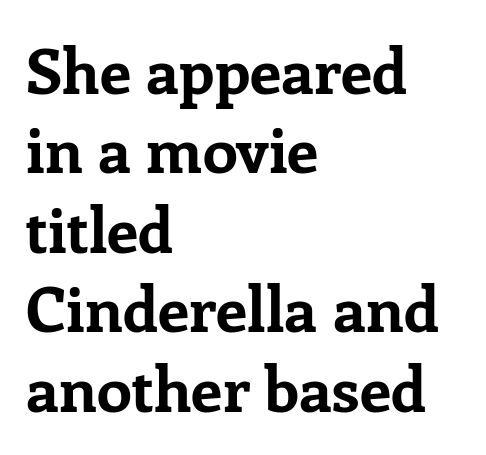
The image shows 63 px bold serif type, upright; set left-aligned, normal line spacing (1.26x), normal letter spacing, not underlined; low stroke contrast and a medium x-height.
